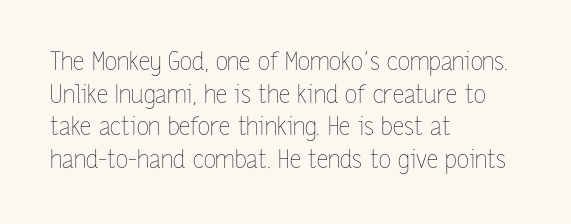
Q: Is the text bold? A: No.
Q: Is the text italic (slanted)? A: No, it is upright.
Q: Is the text underlined? A: No.
Q: How is the paragraph aligned? A: Left-aligned.
Q: Is the spacing between letters normal or unusually wide? A: Normal.
Q: Is the spacing between lines tight, normal or loose? A: Normal.
